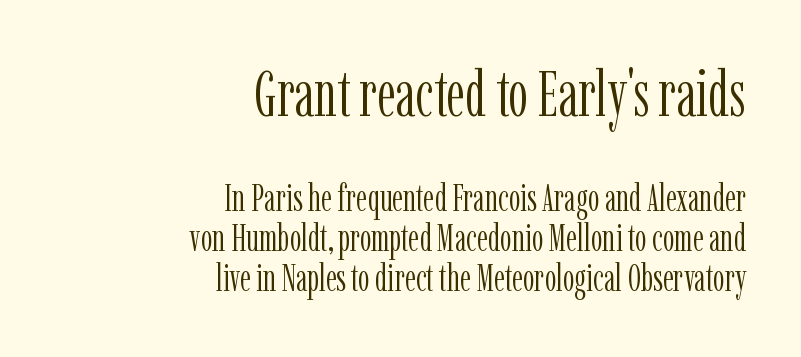
The lettering stays uniformly vertical, giving the passage a roman look. Varying glyph widths throughout — classic text-font behaviour. Regarding serifs, this sample has them. The strokes are not fattened; the text isn't bold.
